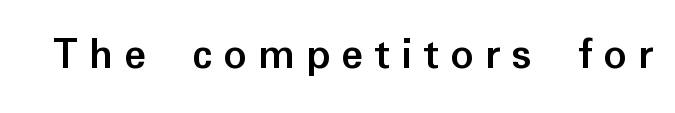
The image shows 46 px semibold sans-serif type, upright; set unusually wide letter spacing (+0.24 em), not underlined; low stroke contrast and a medium x-height.
